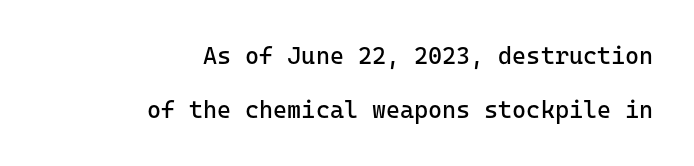
Q: Is the text bold? A: No.
Q: Is the text italic (slanted)? A: No, it is upright.
Q: Is the text underlined? A: No.
Q: How is the paragraph aligned? A: Right-aligned.
Q: Is the spacing between letters normal or unusually wide? A: Normal.
Q: Is the spacing between lines tight, normal or loose? A: Loose.
